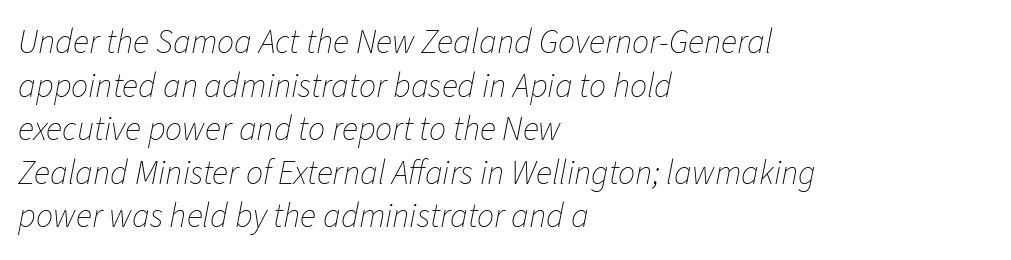
Q: Is the text bold? A: No.
Q: Is the text italic (slanted)? A: Yes, it leans right by about 11 degrees.
Q: Is the text underlined? A: No.
Q: How is the paragraph aligned? A: Left-aligned.
Q: Is the spacing between letters normal or unusually wide? A: Normal.
Q: Is the spacing between lines tight, normal or loose? A: Normal.
Q: Width (condensed, normal, or wide)? A: Normal.
Q: Stroke contrast? A: Low.
Q: x-height? A: Medium.
Q: Monospaced? A: No.
